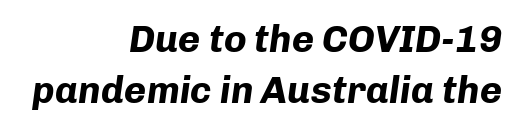
Q: Is the text bold? A: Yes.
Q: Is the text italic (slanted)? A: Yes, it leans right by about 8 degrees.
Q: Is the text underlined? A: No.
Q: How is the paragraph aligned? A: Right-aligned.
Q: Is the spacing between letters normal or unusually wide? A: Normal.
Q: Is the spacing between lines tight, normal or loose? A: Normal.
Q: Width (condensed, normal, or wide)? A: Normal.
Q: Stroke contrast? A: Low.
Q: x-height? A: Medium.
Q: Monospaced? A: No.
